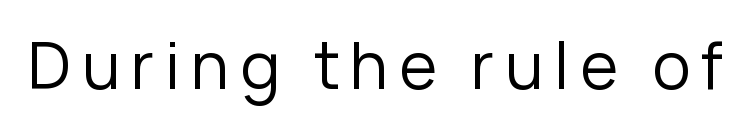
Here the designer chose a conventional face with non-uniform glyph widths. Ordinary non-slanted type is in use. Bare-footed words on every line. No feet cap the strokes, marking this as sans-serif type. On a weight scale, this lands at 450 or below.
